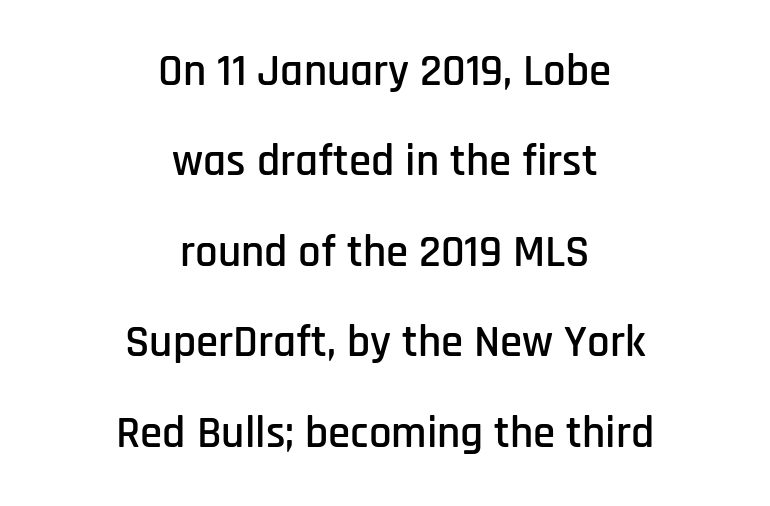
This is roman type, the default non-slanted kind. The text block is weighted toward neither margin, spreading evenly from the middle. The face used here is rendered with its standard letterfit. Notice the wide empty band between every row — that's loose leading. The space directly below the letters is spotless. This sample has the flowing, uneven cadence of proportional lettering.
